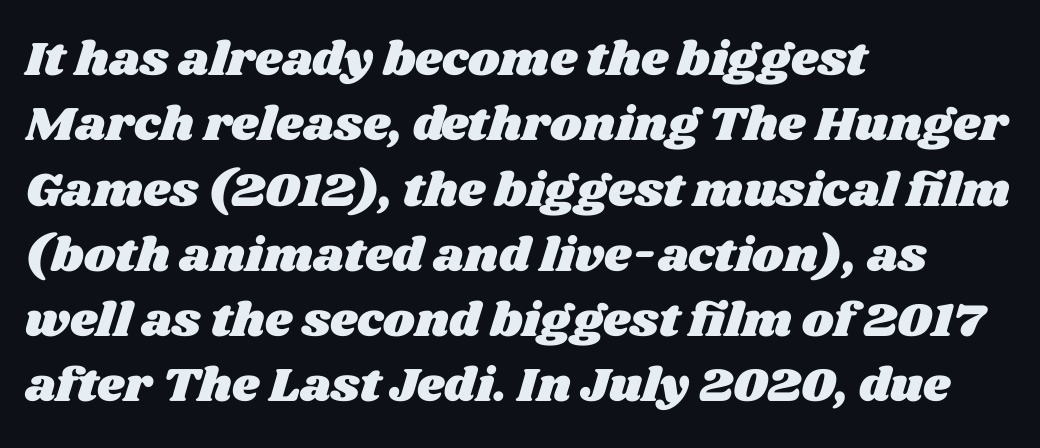
The image shows 48 px wide type; set left-aligned, normal line spacing (1.36x), normal letter spacing, not underlined; medium stroke contrast and a large x-height.
